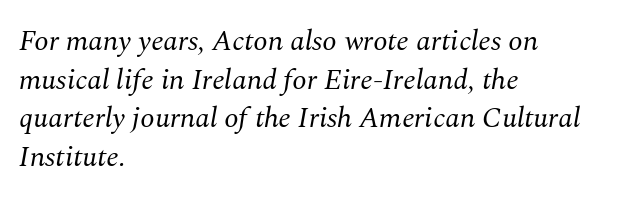
I'd call this a serif setting — the letters wear small feet. Inter-character spacing is left at the font's built-in metrics. There's an unmistakable incline to the writing here. A typesetter would call this proportional, since set widths differ per character. Rows of type keep a routine distance in the vertical direction. Plain, unruled lines of type.
